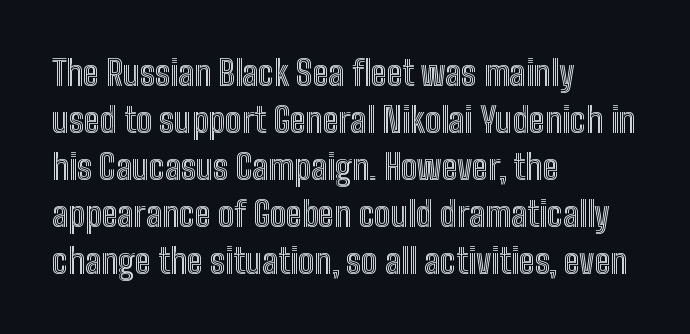
The designer left line spacing at the default. Is the block centered? No — it sits flush against the left margin. A typesetter would call this zero additional tracking. This is the regular roman posture of the typeface.
